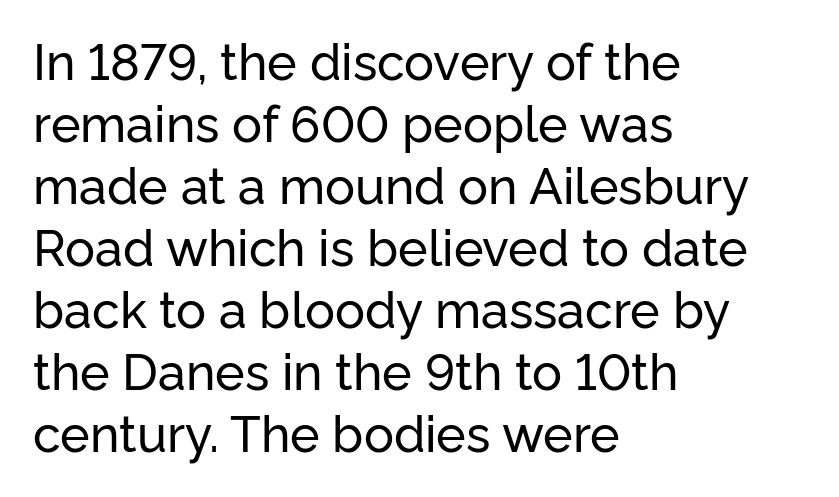
The image shows 50 px sans-serif type, upright; set left-aligned, line spacing 1.24x, normal letter spacing, not underlined; low stroke contrast and a medium x-height.
